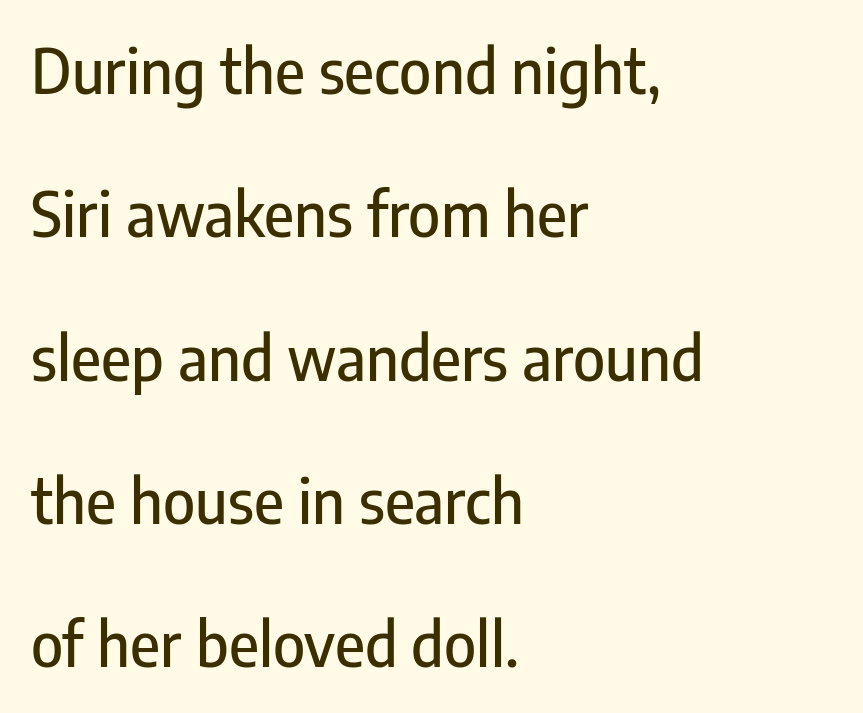
The font's upright variant was chosen for this text. Descenders are the only things crossing below the line. Honestly, the rows look like they've been pulled way apart. The passage shown is typed in a proportional face where columns would drift. In CSS terms this would be text-align: left.
